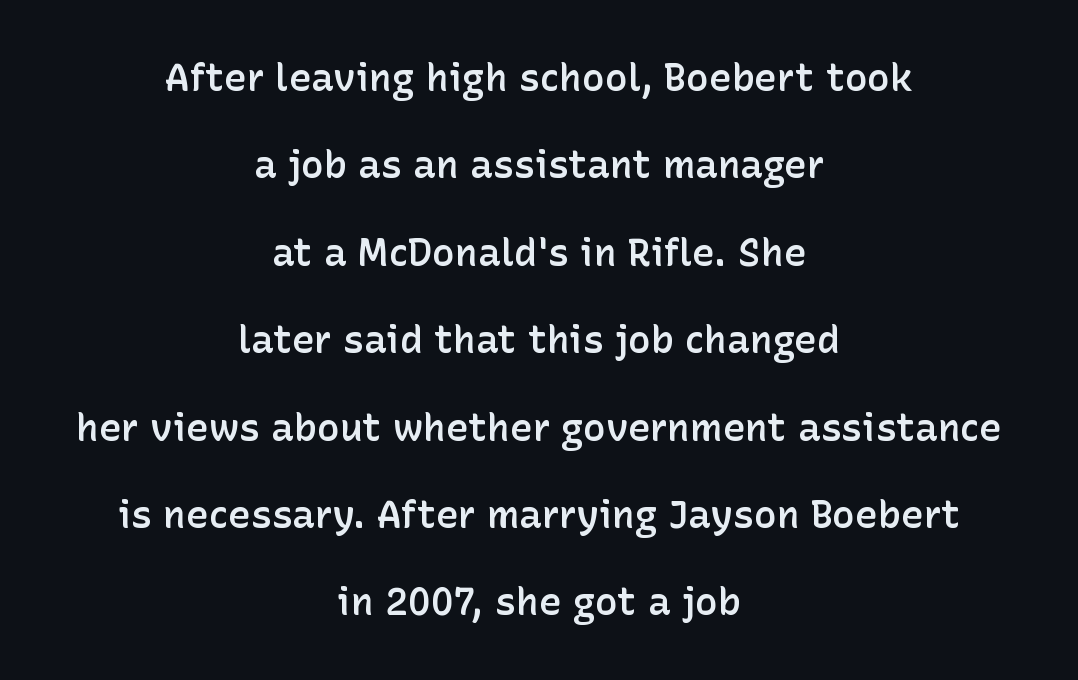
The image shows 38 px semibold sans-serif type, upright; set centered, loose line spacing (2.3x), normal letter spacing, not underlined; low stroke contrast and a medium x-height.
